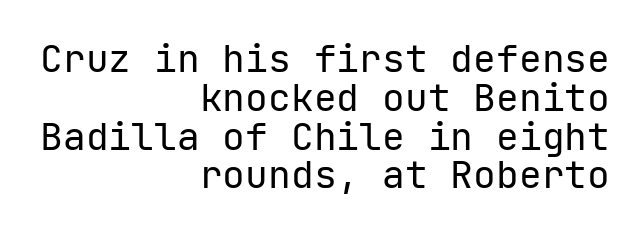
The image shows 38 px regular-weight sans-serif type, upright; set right-aligned, tight line spacing (1.02x), normal letter spacing, not underlined; low stroke contrast and a medium x-height.
